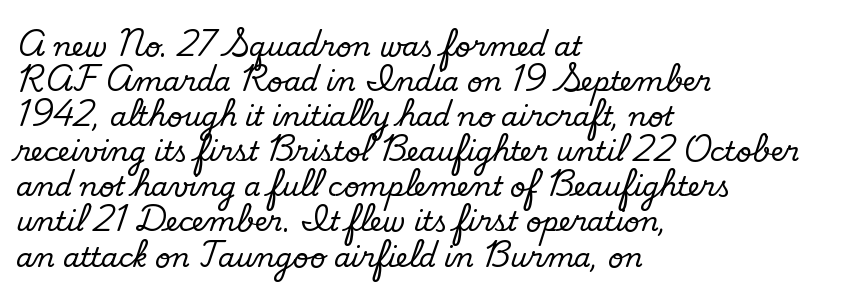
The image shows 27 px text type; set left-aligned, normal line spacing (1.3x), normal letter spacing, not underlined.
